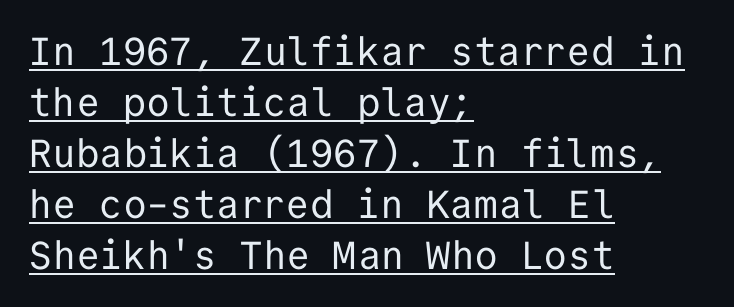
{"serif": "no", "italic": "no", "bold": "no", "weight": "regular", "width": "normal", "stroke_contrast": "low", "x_height": "medium", "monospaced": "yes", "underline": "yes", "align": "left", "line_spacing": "normal", "line_spacing_ratio": 1.31, "letter_spacing": "normal", "letter_spacing_em": 0.0, "glyph_px": 39}
